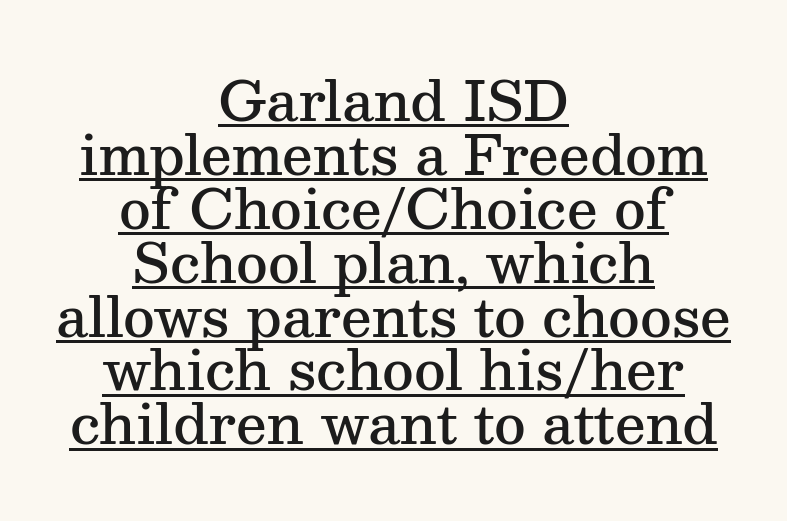
Does the leading feel generous? Not at all — it's pinched. Has an underline been added? It has. Designer's note — italics off, roman on. Varying glyph widths throughout — classic text-font behaviour. Tracking here is standard; glyphs follow each other at the usual distance. Moderately thickened strokes mark this as semibold type.
